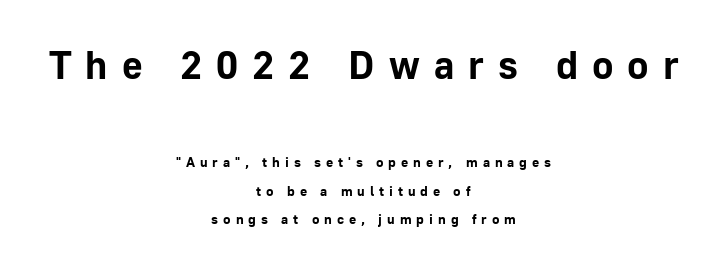
The image shows 40 px bold sans-serif type, upright; set centered, loose line spacing (2.05x), unusually wide letter spacing (+0.35 em), not underlined; the first (top) block is 2.86x larger; low stroke contrast and a medium x-height.
